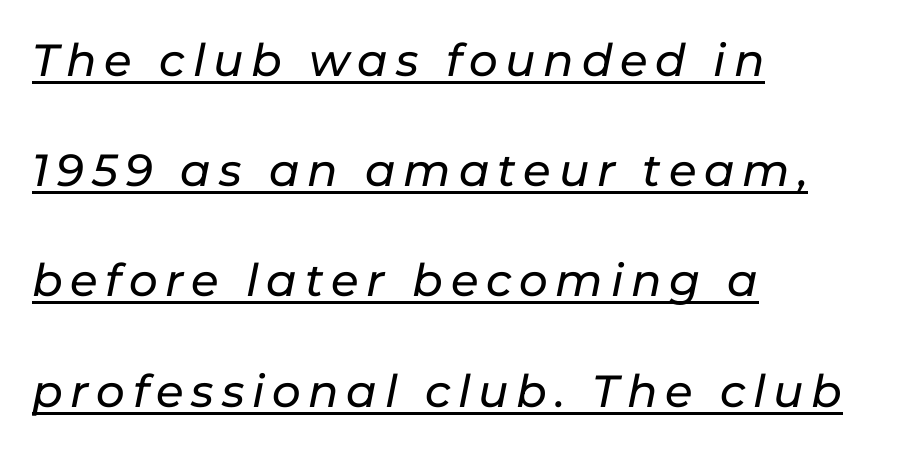
{"italic": "yes", "lean": "right", "slant_degrees": 11, "width": "normal", "stroke_contrast": "low", "x_height": "medium", "monospaced": "no", "underline": "yes", "align": "left", "line_spacing": "loose", "line_spacing_ratio": 2.45, "glyph_px": 45}
